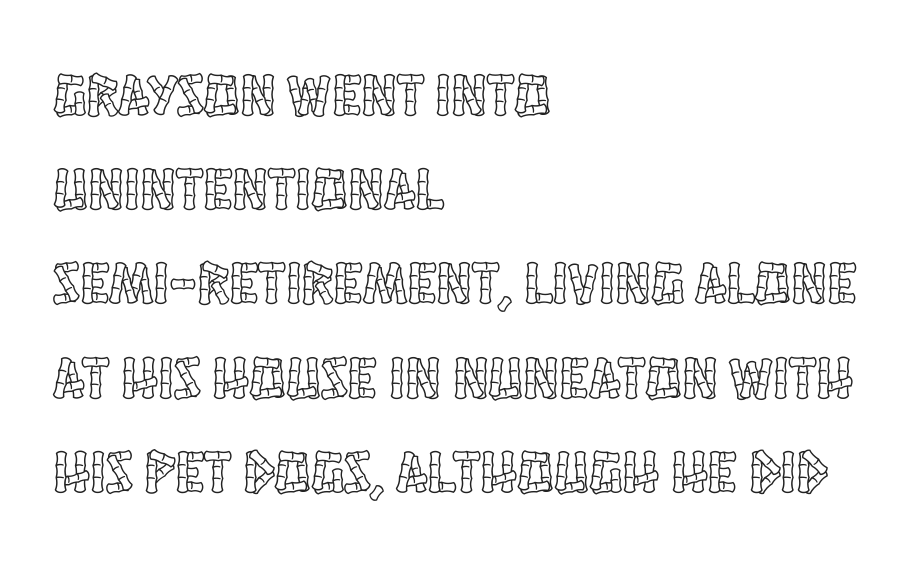
Q: Is the text italic (slanted)? A: No, it is upright.
Q: Is the text underlined? A: No.
Q: How is the paragraph aligned? A: Left-aligned.
Q: Is the spacing between letters normal or unusually wide? A: Normal.
Q: Is the spacing between lines tight, normal or loose? A: Normal.
Q: Width (condensed, normal, or wide)? A: Condensed.
Q: x-height? A: Large.
Q: Monospaced? A: No.
